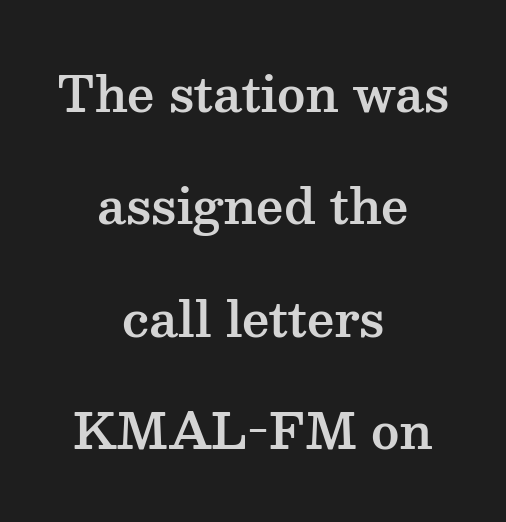
{"serif": "yes", "italic": "no", "width": "wide", "stroke_contrast": "medium", "x_height": "medium", "monospaced": "no", "underline": "no", "align": "center", "line_spacing": "loose", "line_spacing_ratio": 2.34, "letter_spacing": "normal", "letter_spacing_em": 0.0, "glyph_px": 48}
